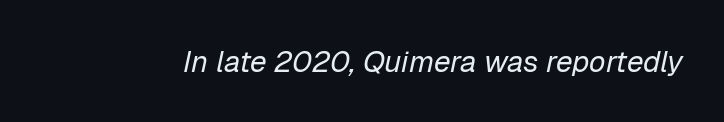
The tracking reads as untouched default to a designer's eye. Each letter keeps its own natural width here, so spacing adapts to shape. Weight class: somewhere from thin through regular. A bare baseline throughout the passage.
